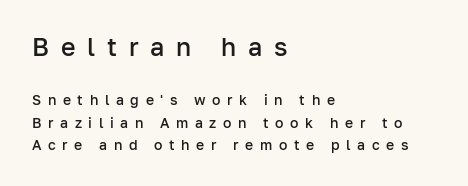
Q: Is the text bold? A: Semi-bold.
Q: Is the text italic (slanted)? A: No, it is upright.
Q: Is the text underlined? A: No.
Q: How is the paragraph aligned? A: Left-aligned.
Q: Is the spacing between letters normal or unusually wide? A: Unusually wide.
Q: Is the spacing between lines tight, normal or loose? A: Normal.
Q: Which block of text is set in a larger size, the first (top) or the second (bottom)? A: The first (top) one.
